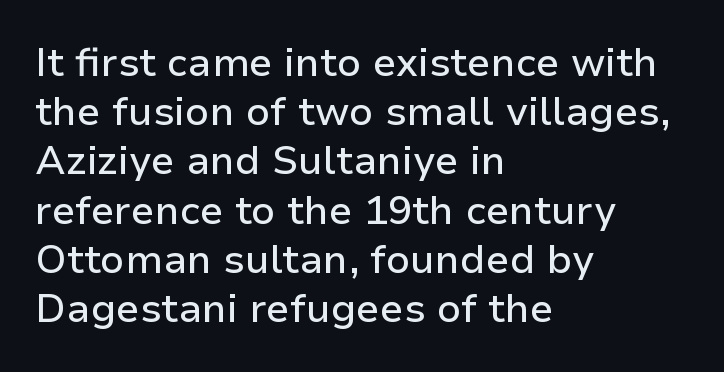
Q: Is the text italic (slanted)? A: No, it is upright.
Q: Is the typeface a serif or a sans-serif typeface? A: Sans-serif.
Q: Is the text underlined? A: No.
Q: How is the paragraph aligned? A: Left-aligned.
Q: Is the spacing between letters normal or unusually wide? A: Normal.
Q: Width (condensed, normal, or wide)? A: Normal.
Q: Stroke contrast? A: Low.
Q: x-height? A: Medium.
Q: Monospaced? A: No.
